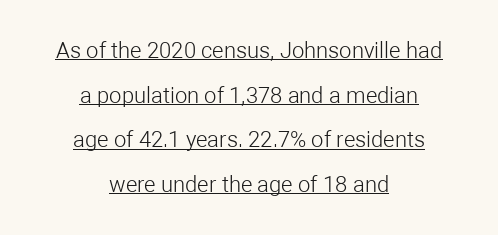
Is the type heavy? It reads as light-to-regular instead. Descenders here cross a horizontal rule under the line. Airy leading. Vertical strokes here are truly vertical. Tracking value appears to be zero — textbook default spacing. Horizontal alignment here is central, giving a formal, balanced look.
